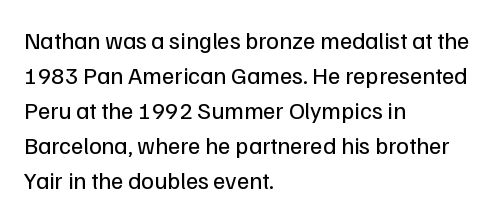
No word sits above an underline. This is the regular roman posture of the typeface. The lines in this sample share a left origin and differ only in where they stop. Successive baselines arrive at the customary interval.
